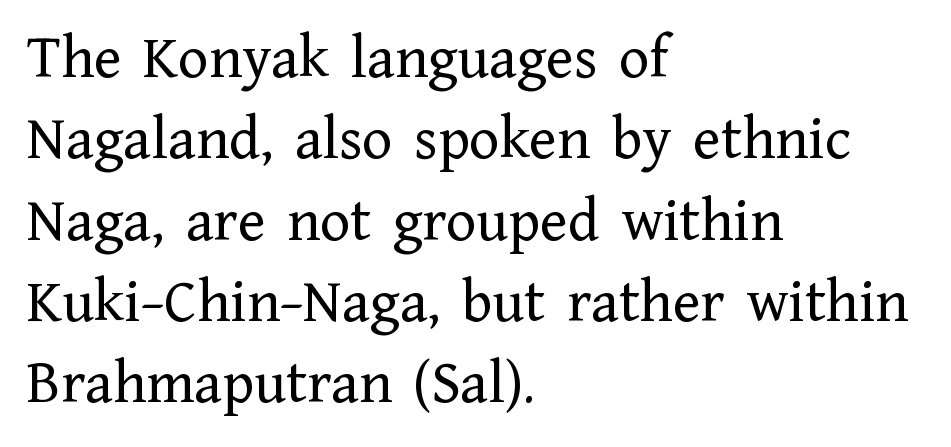
The type family on display is of the serif kind. Counters stay open thanks to moderate or lighter strokes. Lines of text with bare space underneath. What stands out about the letter spacing? Nothing — it is the standard amount.
